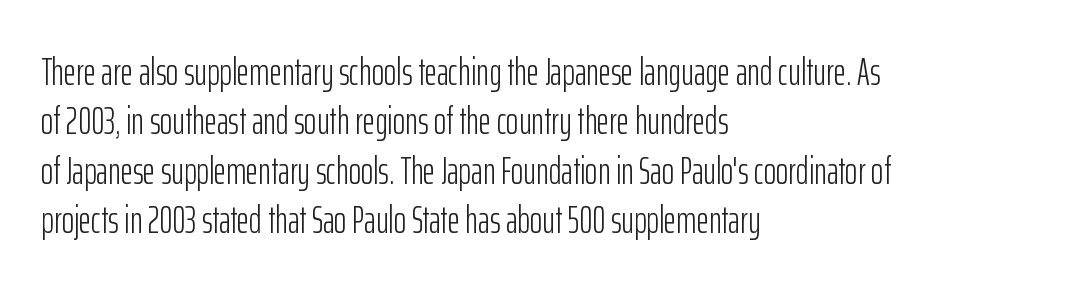
Q: Is the text bold? A: No.
Q: Is the text italic (slanted)? A: No, it is upright.
Q: Is the typeface a serif or a sans-serif typeface? A: Sans-serif.
Q: Is the text underlined? A: No.
Q: How is the paragraph aligned? A: Left-aligned.
Q: Is the spacing between letters normal or unusually wide? A: Normal.
Q: Is the spacing between lines tight, normal or loose? A: Normal.
Q: Width (condensed, normal, or wide)? A: Condensed.
Q: Stroke contrast? A: Low.
Q: x-height? A: Medium.
Q: Monospaced? A: No.
